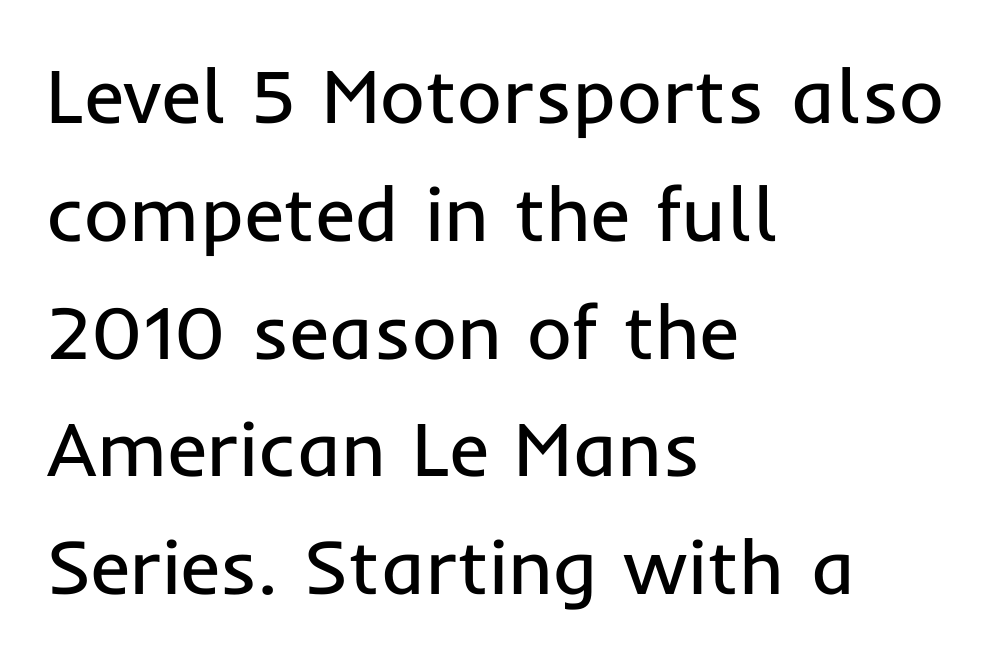
{"serif": "no", "italic": "no", "bold": "no", "weight": "regular", "width": "normal", "stroke_contrast": "low", "x_height": "medium", "monospaced": "no", "underline": "no", "align": "left", "line_spacing": "normal", "line_spacing_ratio": 1.53, "letter_spacing": "normal", "letter_spacing_em": 0.0, "glyph_px": 77}
